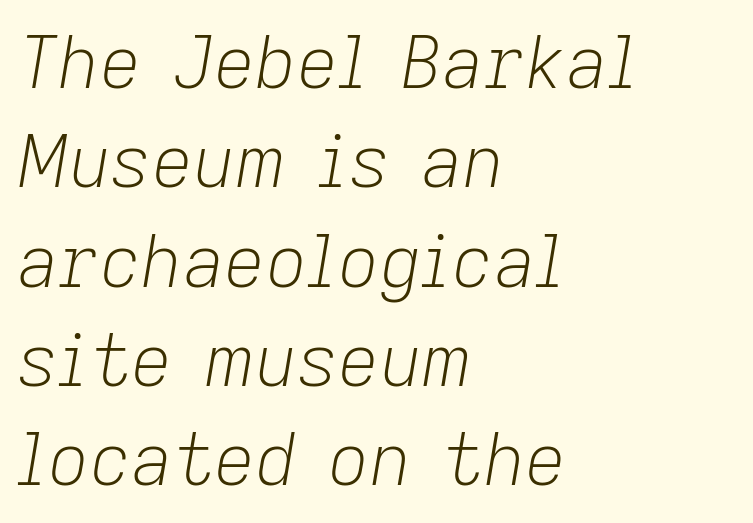
The image shows 72 px light type, italic (leaning right); set left-aligned, normal line spacing (1.38x), normal letter spacing, not underlined; low stroke contrast and a medium x-height.
